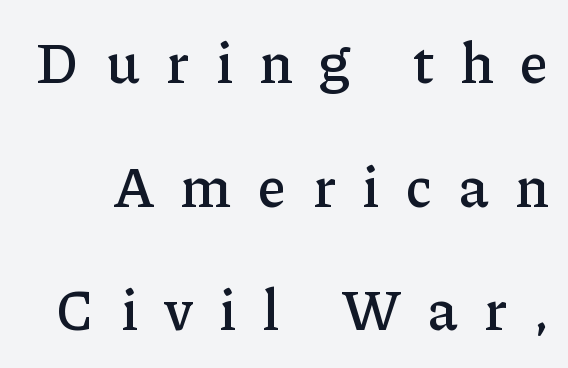
Q: Is the text italic (slanted)? A: No, it is upright.
Q: Is the typeface a serif or a sans-serif typeface? A: Serif.
Q: Is the text underlined? A: No.
Q: Is the spacing between letters normal or unusually wide? A: Unusually wide.
Q: Is the spacing between lines tight, normal or loose? A: Loose.
Q: Width (condensed, normal, or wide)? A: Normal.
Q: Stroke contrast? A: Low.
Q: x-height? A: Medium.
Q: Monospaced? A: No.
